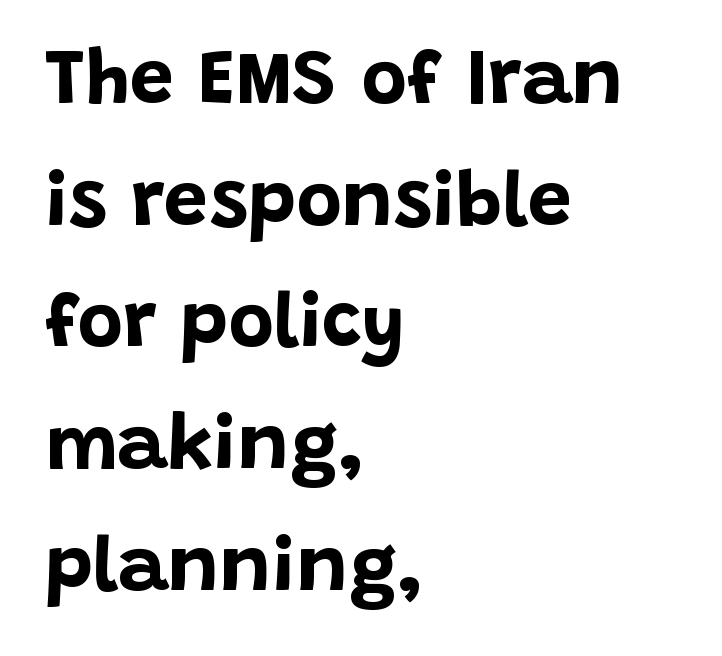
Q: Is the text bold? A: Yes.
Q: Is the text italic (slanted)? A: No, it is upright.
Q: Is the typeface a serif or a sans-serif typeface? A: Sans-serif.
Q: Is the text underlined? A: No.
Q: How is the paragraph aligned? A: Left-aligned.
Q: Is the spacing between letters normal or unusually wide? A: Normal.
Q: Is the spacing between lines tight, normal or loose? A: Normal.
Q: Width (condensed, normal, or wide)? A: Normal.
Q: Stroke contrast? A: Low.
Q: x-height? A: Large.
Q: Monospaced? A: No.
